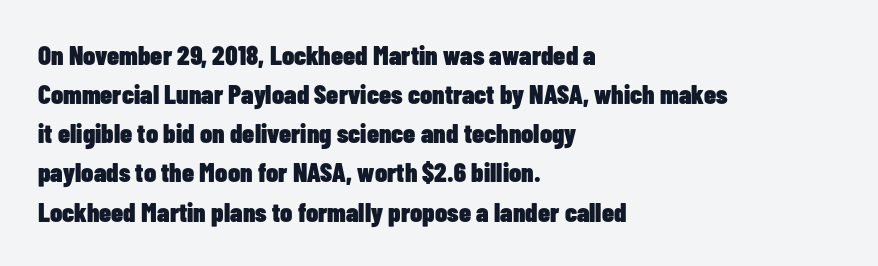
The typography opts for an upright posture over an oblique one. The face used here has the dense, thick strokes of a bold. Words float on clear page, feet unadorned. The typesetter chose a ragged-right arrangement here.
